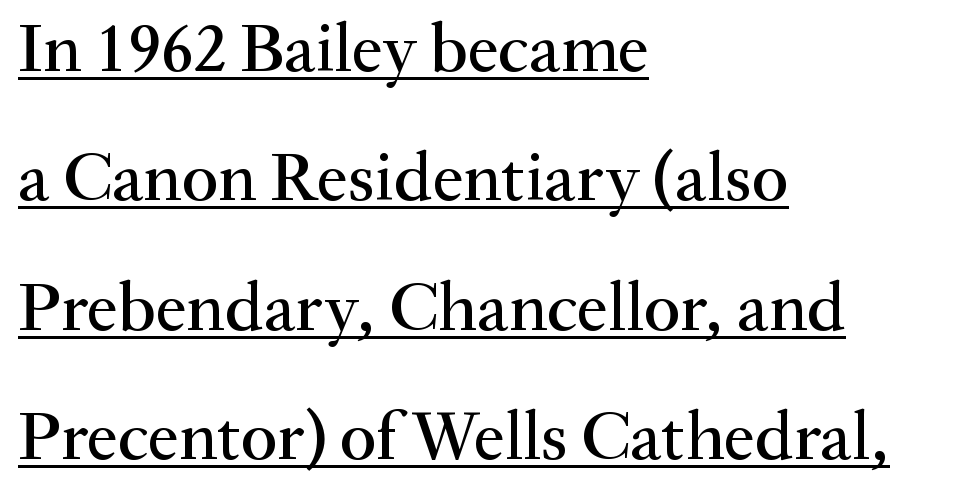
The image shows 70 px serif type, upright; set left-aligned, line spacing 1.85x, normal letter spacing, underlined; medium stroke contrast and a small x-height.
